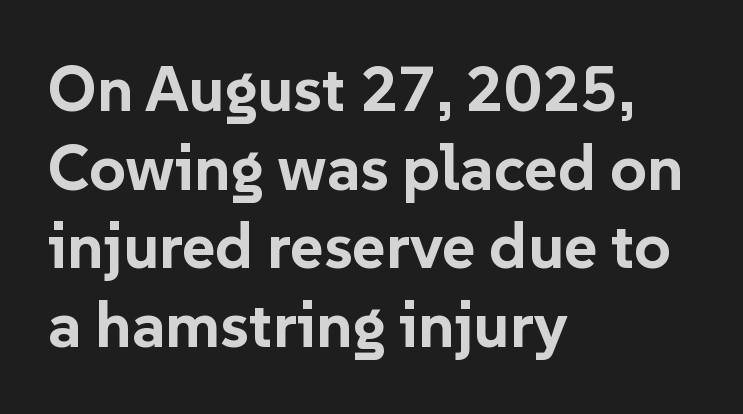
The image shows 64 px bold sans-serif type, upright; set left-aligned, line spacing 1.23x, normal letter spacing, not underlined; low stroke contrast and a medium x-height.
